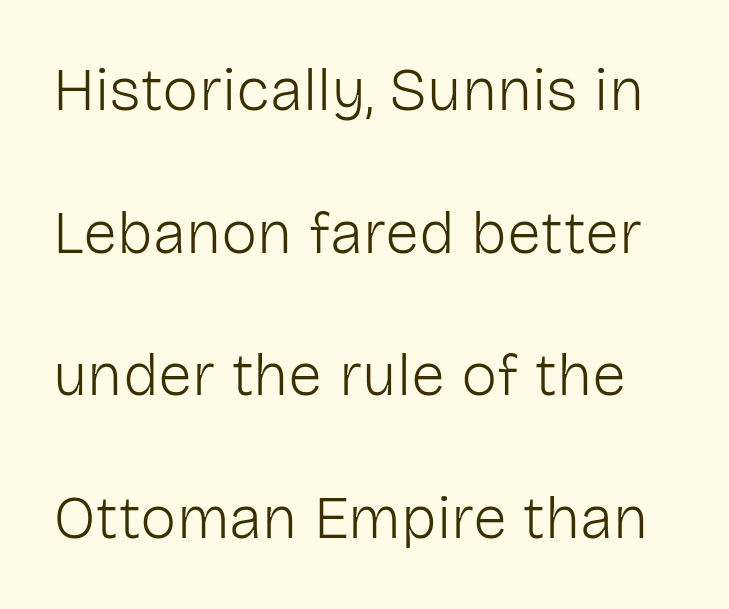
The image shows 61 px light sans-serif type, upright; set loose line spacing (2.34x), normal letter spacing, not underlined; low stroke contrast and a medium x-height.
